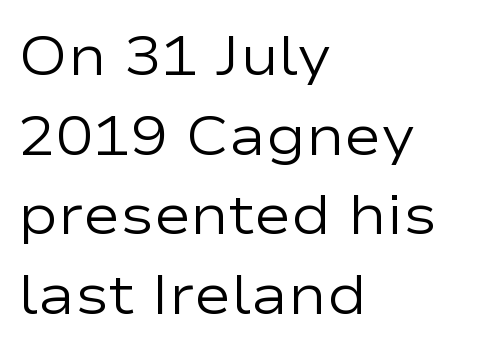
{"serif": "no", "italic": "no", "bold": "no", "weight": "regular", "width": "wide", "stroke_contrast": "low", "x_height": "medium", "monospaced": "no", "underline": "no", "align": "left", "line_spacing": "normal", "line_spacing_ratio": 1.42, "letter_spacing": "normal", "letter_spacing_em": 0.0, "glyph_px": 56}
